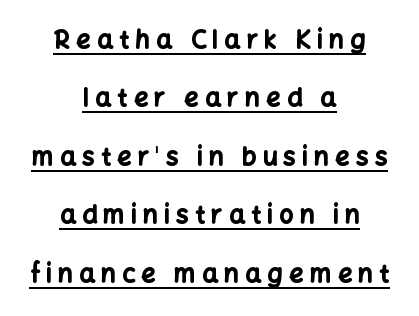
{"italic": "no", "bold": "yes", "underline": "yes", "align": "center", "line_spacing": "loose", "line_spacing_ratio": 2.34, "letter_spacing": "wide", "letter_spacing_em": 0.25, "glyph_px": 25}
